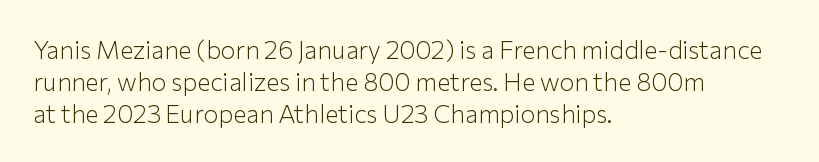
{"italic": "no", "bold": "no", "underline": "no", "align": "left", "line_spacing": "normal", "line_spacing_ratio": 1.28, "letter_spacing": "normal", "letter_spacing_em": 0.0, "glyph_px": 25}
